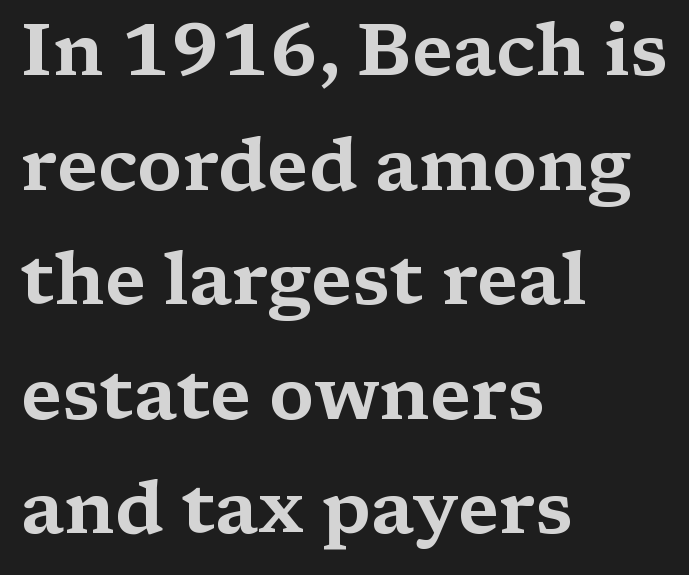
{"serif": "yes", "italic": "no", "width": "wide", "stroke_contrast": "medium", "x_height": "medium", "monospaced": "no", "underline": "no", "align": "left", "line_spacing": "normal", "line_spacing_ratio": 1.57, "letter_spacing": "normal", "letter_spacing_em": 0.0, "glyph_px": 73}
